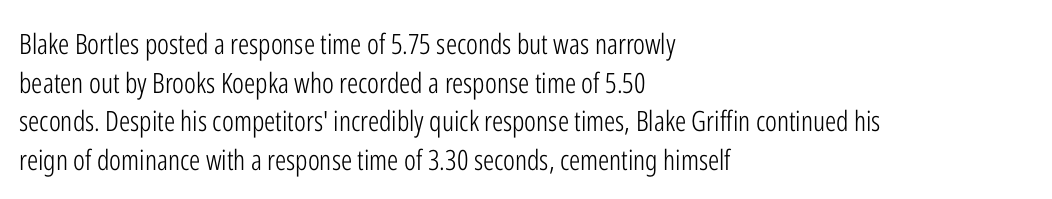
{"serif": "no", "italic": "no", "bold": "no", "weight": "light", "width": "condensed", "stroke_contrast": "low", "x_height": "medium", "monospaced": "no", "underline": "no", "align": "left", "line_spacing": "normal", "line_spacing_ratio": 1.38, "letter_spacing": "normal", "letter_spacing_em": 0.0, "glyph_px": 28}
